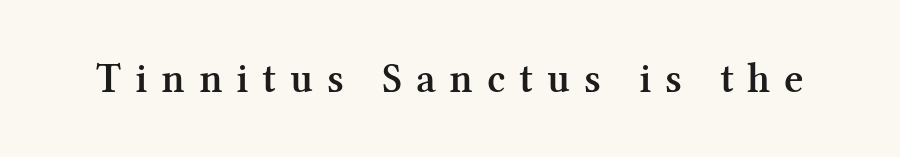
Q: Is the text bold? A: Semi-bold.
Q: Is the text italic (slanted)? A: No, it is upright.
Q: Is the typeface a serif or a sans-serif typeface? A: Serif.
Q: Is the text underlined? A: No.
Q: Is the spacing between letters normal or unusually wide? A: Unusually wide.
Q: Width (condensed, normal, or wide)? A: Normal.
Q: Stroke contrast? A: Medium.
Q: x-height? A: Medium.
Q: Monospaced? A: No.
